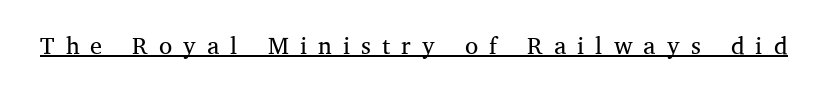
Q: Is the text bold? A: No.
Q: Is the text italic (slanted)? A: No, it is upright.
Q: Is the text underlined? A: Yes.
Q: Is the spacing between letters normal or unusually wide? A: Unusually wide.
